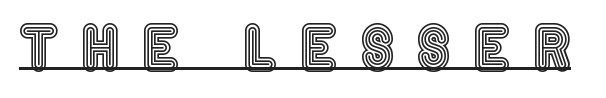
{"italic": "no", "width": "condensed", "x_height": "large", "monospaced": "no", "underline": "yes", "letter_spacing": "wide", "letter_spacing_em": 0.38, "glyph_px": 59}
